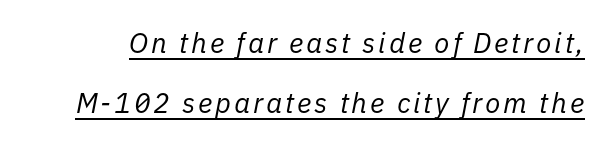
Q: Is the text bold? A: No.
Q: Is the text italic (slanted)? A: Yes, it leans right by about 11 degrees.
Q: Is the text underlined? A: Yes.
Q: Is the spacing between lines tight, normal or loose? A: Loose.
Q: Width (condensed, normal, or wide)? A: Normal.
Q: Stroke contrast? A: Low.
Q: x-height? A: Medium.
Q: Monospaced? A: No.
